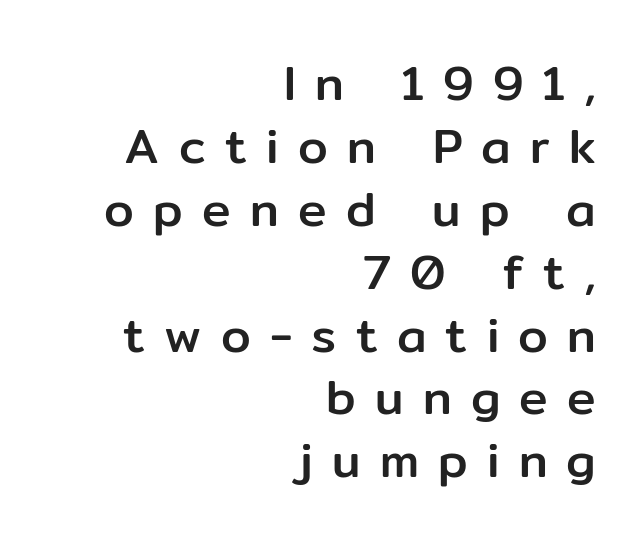
Here the glyphs are tracked loosely, breaking word shapes into spaced letters. The passage shown is typed in a proportional face where columns would drift. The axis of the letterforms is exactly vertical. If you measured baseline to baseline, you'd find a middling distance. No word sits above an underline. Caption: multi-line text, flush right, ragged left.
